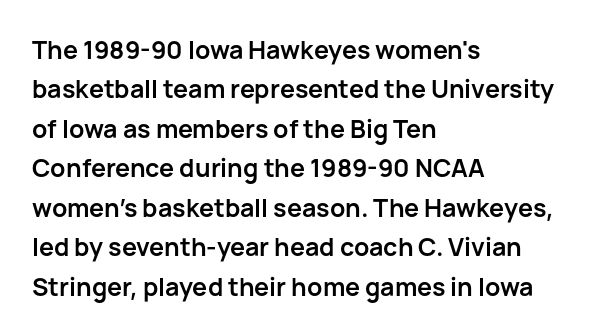
Q: Is the text bold? A: Yes.
Q: Is the text italic (slanted)? A: No, it is upright.
Q: Is the text underlined? A: No.
Q: How is the paragraph aligned? A: Left-aligned.
Q: Is the spacing between letters normal or unusually wide? A: Normal.
Q: Is the spacing between lines tight, normal or loose? A: Normal.
